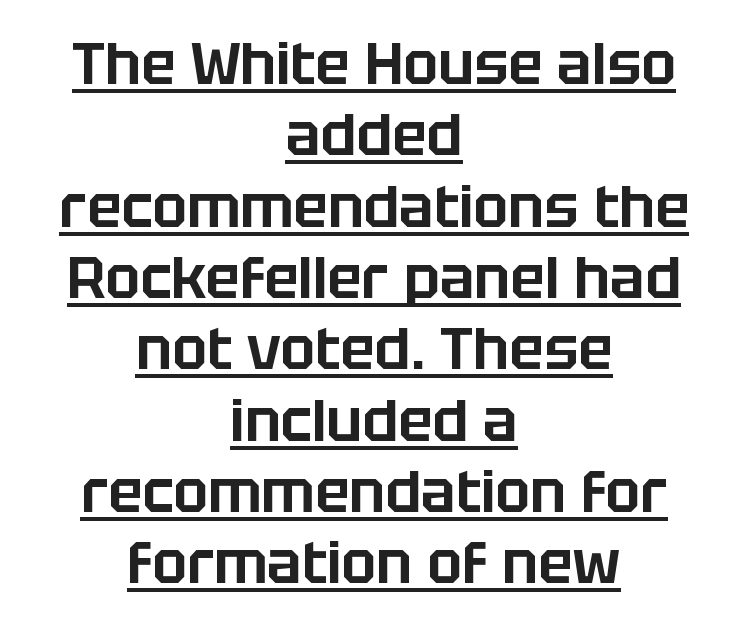
Q: Is the text italic (slanted)? A: No, it is upright.
Q: Is the typeface a serif or a sans-serif typeface? A: Sans-serif.
Q: Is the text underlined? A: Yes.
Q: How is the paragraph aligned? A: Centered.
Q: Is the spacing between letters normal or unusually wide? A: Normal.
Q: Width (condensed, normal, or wide)? A: Normal.
Q: Stroke contrast? A: Low.
Q: x-height? A: Large.
Q: Monospaced? A: No.
